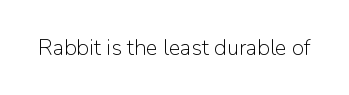
{"italic": "no", "bold": "no", "underline": "no", "letter_spacing": "normal", "letter_spacing_em": 0.0, "glyph_px": 22}
